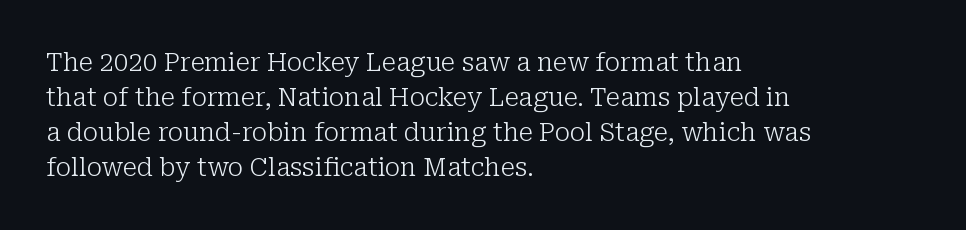
Q: Is the text bold? A: No.
Q: Is the text italic (slanted)? A: No, it is upright.
Q: Is the text underlined? A: No.
Q: How is the paragraph aligned? A: Left-aligned.
Q: Is the spacing between letters normal or unusually wide? A: Normal.
Q: Is the spacing between lines tight, normal or loose? A: Normal.
